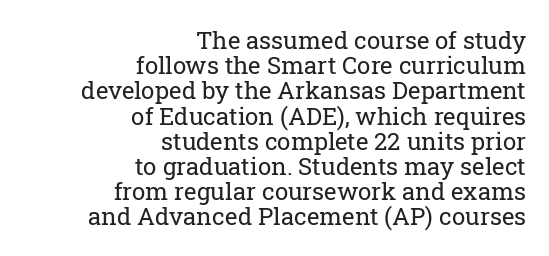
Q: Is the text bold? A: No.
Q: Is the text italic (slanted)? A: No, it is upright.
Q: Is the text underlined? A: No.
Q: How is the paragraph aligned? A: Right-aligned.
Q: Is the spacing between letters normal or unusually wide? A: Normal.
Q: Is the spacing between lines tight, normal or loose? A: Tight.
